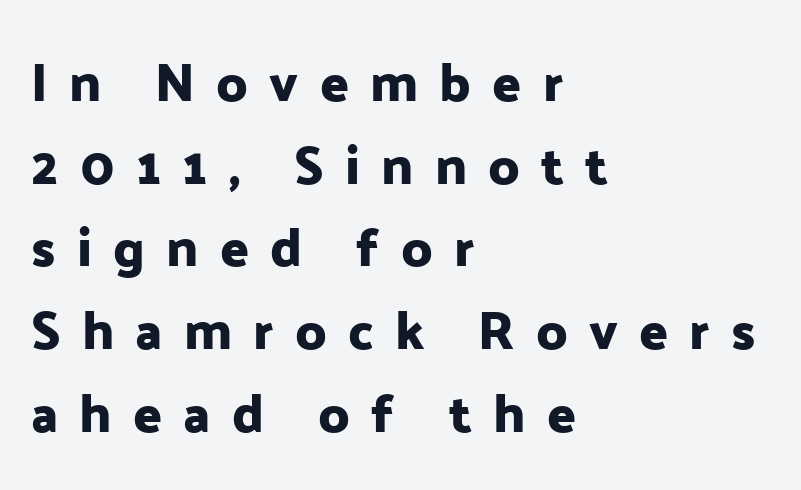
Q: Is the text italic (slanted)? A: No, it is upright.
Q: Is the typeface a serif or a sans-serif typeface? A: Sans-serif.
Q: Is the text underlined? A: No.
Q: How is the paragraph aligned? A: Left-aligned.
Q: Is the spacing between letters normal or unusually wide? A: Unusually wide.
Q: Is the spacing between lines tight, normal or loose? A: Normal.
Q: Width (condensed, normal, or wide)? A: Normal.
Q: Stroke contrast? A: Low.
Q: x-height? A: Medium.
Q: Monospaced? A: No.
